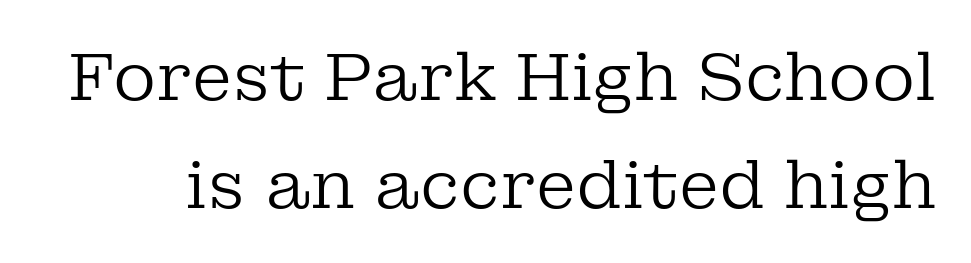
Posture: upright roman. The passage shown stacks its lines at a standard gap. The face used here is rendered with its standard letterfit. These lines are composed in type with serifs. Has an underline been added? It has not.
